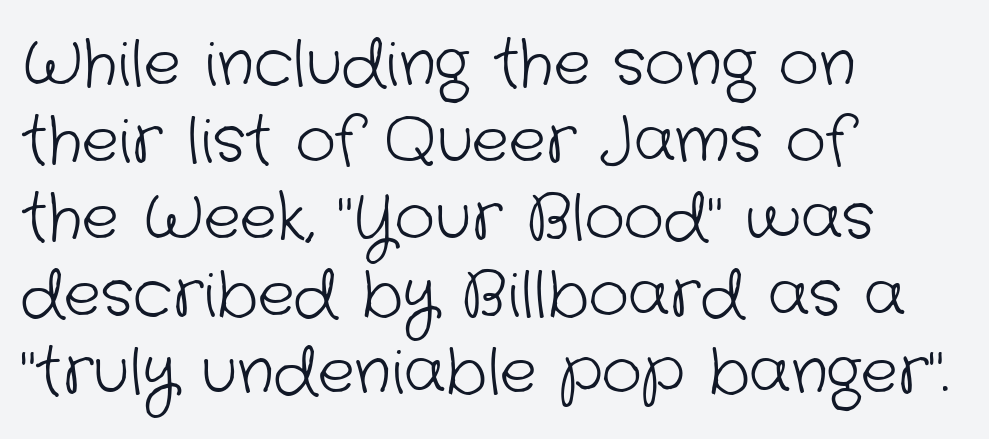
Q: Is the text bold? A: No.
Q: Is the typeface a serif or a sans-serif typeface? A: Sans-serif.
Q: Is the text underlined? A: No.
Q: How is the paragraph aligned? A: Left-aligned.
Q: Is the spacing between letters normal or unusually wide? A: Normal.
Q: Width (condensed, normal, or wide)? A: Normal.
Q: Stroke contrast? A: Low.
Q: x-height? A: Medium.
Q: Monospaced? A: No.
